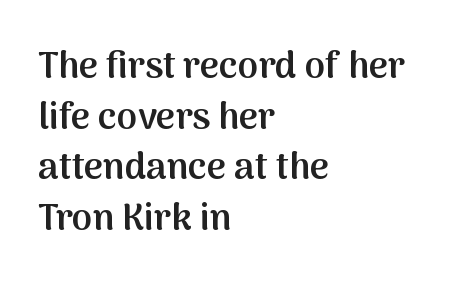
The image shows 37 px semibold sans-serif type, upright; set left-aligned, normal line spacing (1.37x), normal letter spacing, not underlined; medium stroke contrast and a medium x-height.
